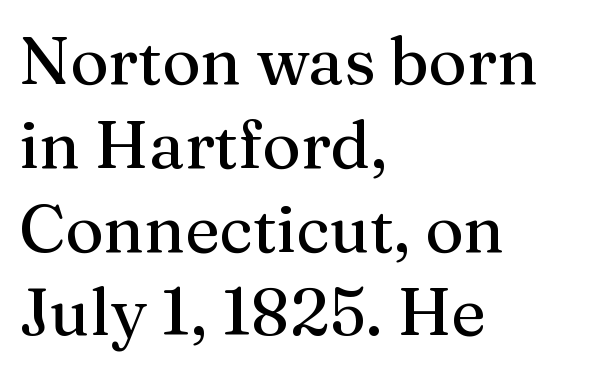
Q: Is the text italic (slanted)? A: No, it is upright.
Q: Is the typeface a serif or a sans-serif typeface? A: Serif.
Q: Is the text underlined? A: No.
Q: How is the paragraph aligned? A: Left-aligned.
Q: Is the spacing between letters normal or unusually wide? A: Normal.
Q: Is the spacing between lines tight, normal or loose? A: Normal.
Q: Width (condensed, normal, or wide)? A: Normal.
Q: Stroke contrast? A: Medium.
Q: x-height? A: Medium.
Q: Monospaced? A: No.
